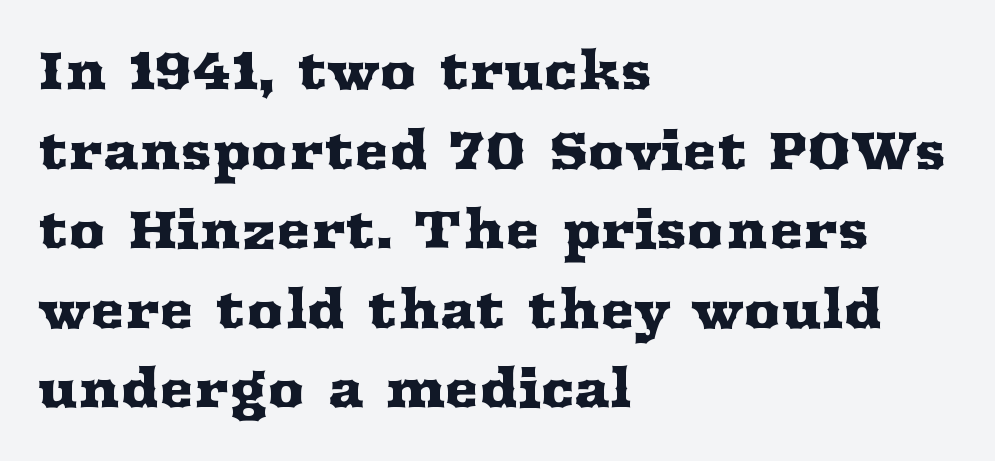
Q: Is the text italic (slanted)? A: No, it is upright.
Q: Is the typeface a serif or a sans-serif typeface? A: Serif.
Q: Is the text underlined? A: No.
Q: How is the paragraph aligned? A: Left-aligned.
Q: Is the spacing between letters normal or unusually wide? A: Normal.
Q: Is the spacing between lines tight, normal or loose? A: Normal.
Q: Width (condensed, normal, or wide)? A: Wide.
Q: Stroke contrast? A: Medium.
Q: x-height? A: Medium.
Q: Monospaced? A: No.
